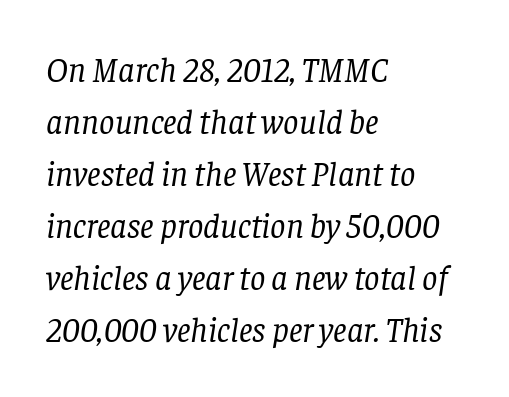
{"serif": "yes", "italic": "yes", "lean": "right", "slant_degrees": 8, "bold": "no", "weight": "regular", "width": "normal", "stroke_contrast": "low", "x_height": "large", "monospaced": "no", "underline": "no", "align": "left", "line_spacing": "normal", "line_spacing_ratio": 1.53, "letter_spacing": "normal", "letter_spacing_em": 0.0, "glyph_px": 34}
